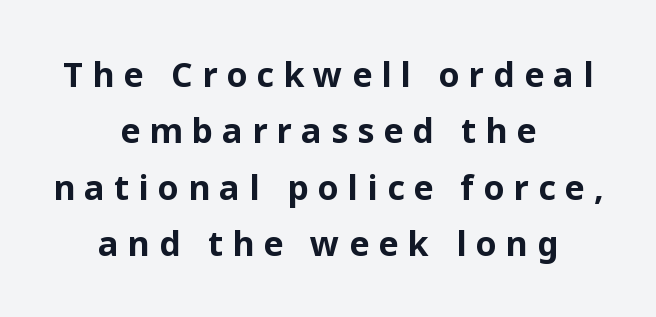
The type sits square on the baseline with zero lean. There is plenty of visible air inserted between adjacent glyphs. Caption: bold face, heavy strokes. Note the varied advance widths — an 'i' is clearly narrower than an 'm'. The typeface chosen for these lines omits serifs. The rag falls on both sides of this text block equally.
